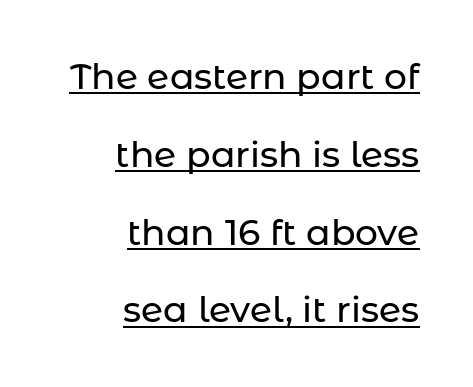
The image shows 36 px sans-serif type, upright; set right-aligned, loose line spacing (2.16x), normal letter spacing, underlined; low stroke contrast and a medium x-height.
